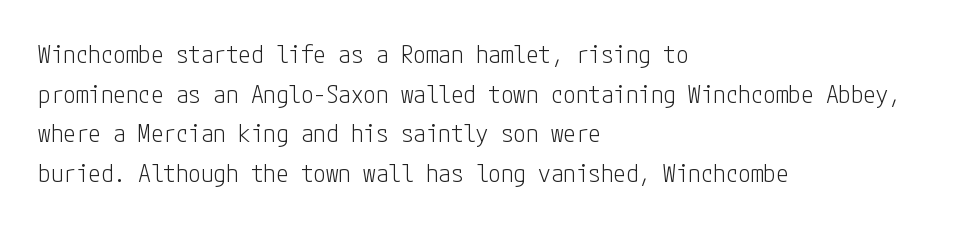
Q: Is the text bold? A: No.
Q: Is the text italic (slanted)? A: No, it is upright.
Q: Is the text underlined? A: No.
Q: How is the paragraph aligned? A: Left-aligned.
Q: Is the spacing between letters normal or unusually wide? A: Normal.
Q: Is the spacing between lines tight, normal or loose? A: Normal.
